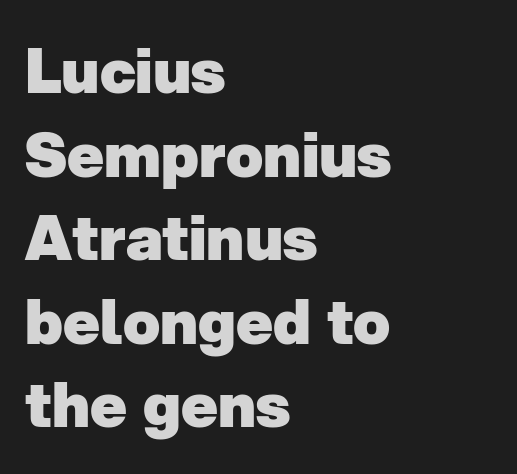
In terms of letterform style, serifs are entirely absent. These words are printed bold, with thick strokes throughout. These lines sit exactly where default settings would place them. Words appear dense and cohesive because spacing is normal.
